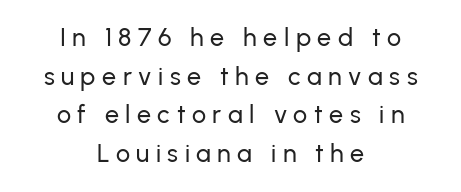
{"italic": "no", "underline": "no", "align": "center", "line_spacing": "normal", "line_spacing_ratio": 1.55, "letter_spacing": "wide", "letter_spacing_em": 0.26, "glyph_px": 25}
